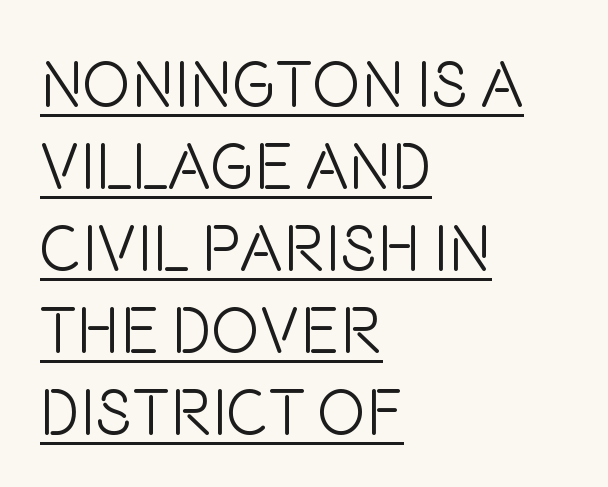
{"serif": "no", "italic": "no", "bold": "no", "weight": "light", "width": "condensed", "stroke_contrast": "low", "x_height": "large", "monospaced": "no", "underline": "yes", "align": "left", "line_spacing": "normal", "line_spacing_ratio": 1.26, "letter_spacing": "normal", "letter_spacing_em": 0.0, "glyph_px": 65}
